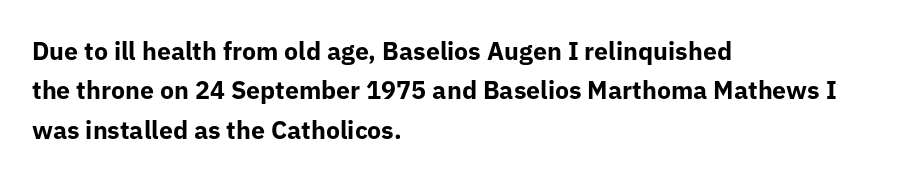
Q: Is the text bold? A: Yes.
Q: Is the text italic (slanted)? A: No, it is upright.
Q: Is the text underlined? A: No.
Q: How is the paragraph aligned? A: Left-aligned.
Q: Is the spacing between letters normal or unusually wide? A: Normal.
Q: Is the spacing between lines tight, normal or loose? A: Normal.
